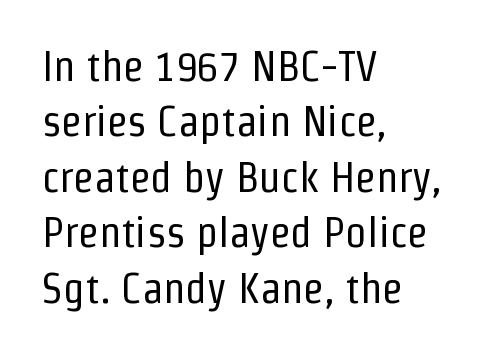
The image shows 43 px regular-weight, condensed sans-serif type, upright; set left-aligned, normal line spacing (1.29x), normal letter spacing, not underlined; low stroke contrast and a medium x-height.
